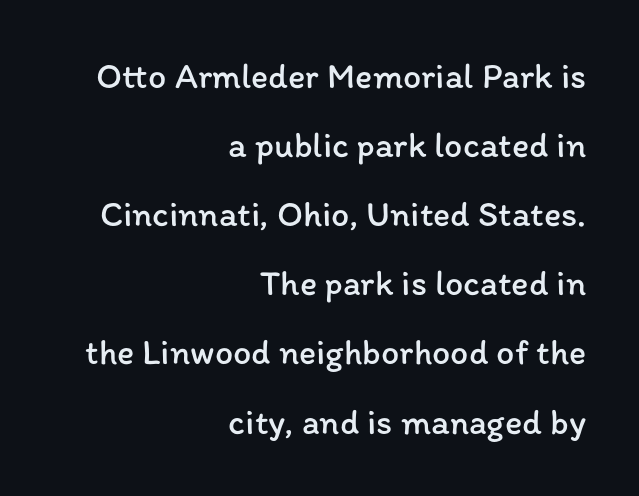
The image shows 36 px regular-weight type, upright; set right-aligned, loose line spacing (1.92x), normal letter spacing, not underlined; low stroke contrast and a medium x-height.
